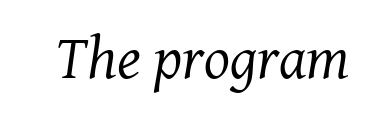
The foot of each line stays bare and open. In terms of letterspacing, this is plain default setting. Ink coverage per letter is moderate at most. The passage shown is typed in a proportional face where columns would drift. Classification — serif.
